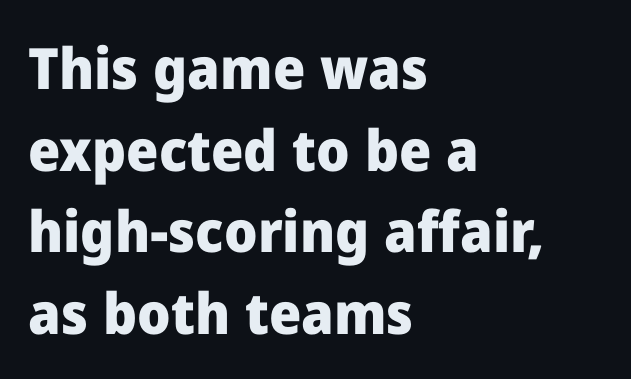
The image shows 57 px heavy sans-serif type, upright; set left-aligned, normal line spacing (1.43x), normal letter spacing, not underlined; low stroke contrast and a medium x-height.
